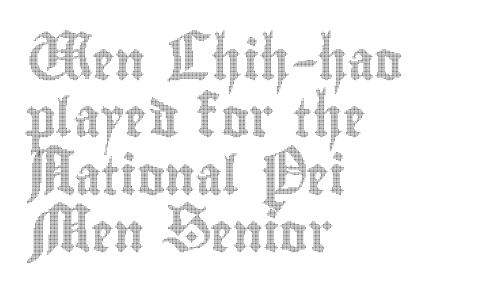
Q: Is the text italic (slanted)? A: No, it is upright.
Q: Is the text underlined? A: No.
Q: How is the paragraph aligned? A: Left-aligned.
Q: Is the spacing between letters normal or unusually wide? A: Normal.
Q: Is the spacing between lines tight, normal or loose? A: Normal.
Q: Width (condensed, normal, or wide)? A: Condensed.
Q: x-height? A: Small.
Q: Monospaced? A: No.
